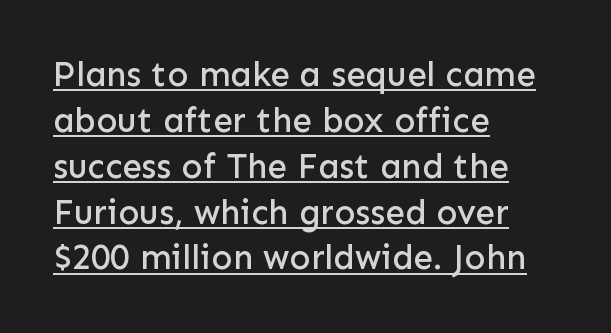
{"serif": "no", "italic": "no", "width": "normal", "stroke_contrast": "low", "x_height": "medium", "monospaced": "no", "underline": "yes", "align": "left", "line_spacing": "normal", "line_spacing_ratio": 1.31, "letter_spacing": "normal", "letter_spacing_em": 0.0, "glyph_px": 35}
